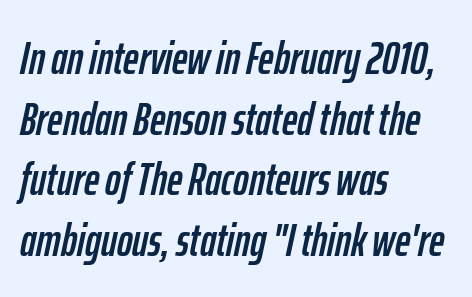
{"italic": "yes", "lean": "right", "slant_degrees": 12, "width": "condensed", "stroke_contrast": "low", "x_height": "medium", "monospaced": "no", "underline": "no", "align": "left", "line_spacing": "normal", "line_spacing_ratio": 1.29, "letter_spacing": "normal", "letter_spacing_em": 0.0, "glyph_px": 47}
